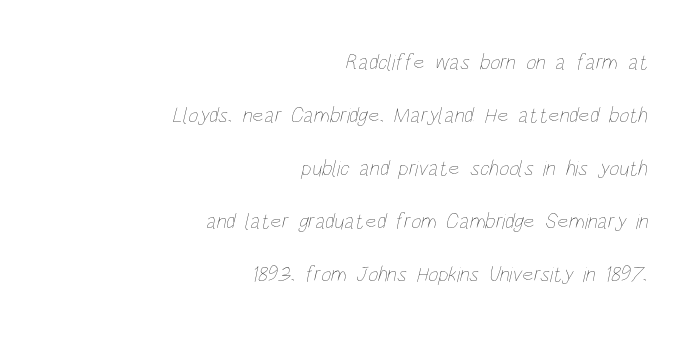
{"bold": "no", "underline": "no", "align": "right", "line_spacing": "loose", "line_spacing_ratio": 2.41, "letter_spacing": "normal", "letter_spacing_em": 0.0, "glyph_px": 22}
